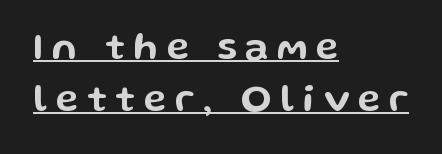
The image shows 38 px wide sans-serif type, upright; set left-aligned, normal line spacing (1.38x), unusually wide letter spacing (+0.22 em), underlined; low stroke contrast and a medium x-height.
